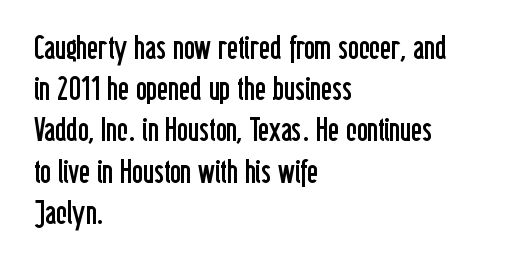
The typeface chosen for these lines omits serifs. The ragged edge is on the right, which tells us the setting is flush left. No extra tracking has been applied to these lines. Ink coverage per letter is moderate at most. A bare baseline throughout the passage.
